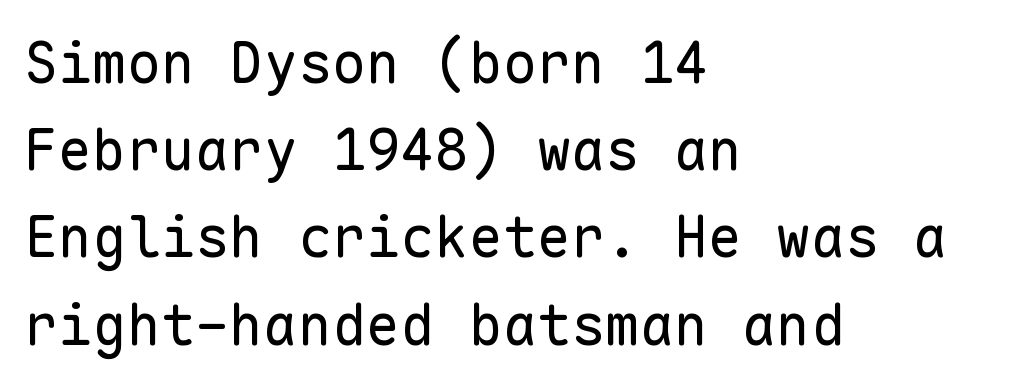
The image shows 57 px regular-weight sans-serif type, upright, monospaced; set left-aligned, normal line spacing (1.53x), normal letter spacing, not underlined; low stroke contrast and a medium x-height.
